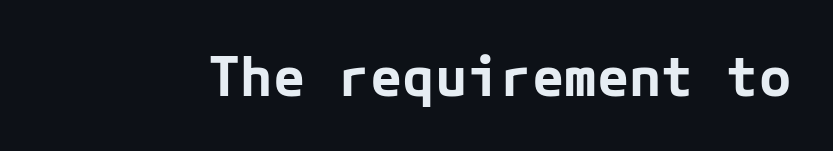
{"serif": "no", "italic": "no", "bold": "yes", "weight": "bold", "width": "normal", "stroke_contrast": "low", "x_height": "medium", "underline": "no", "letter_spacing": "normal", "letter_spacing_em": 0.0, "glyph_px": 54}
